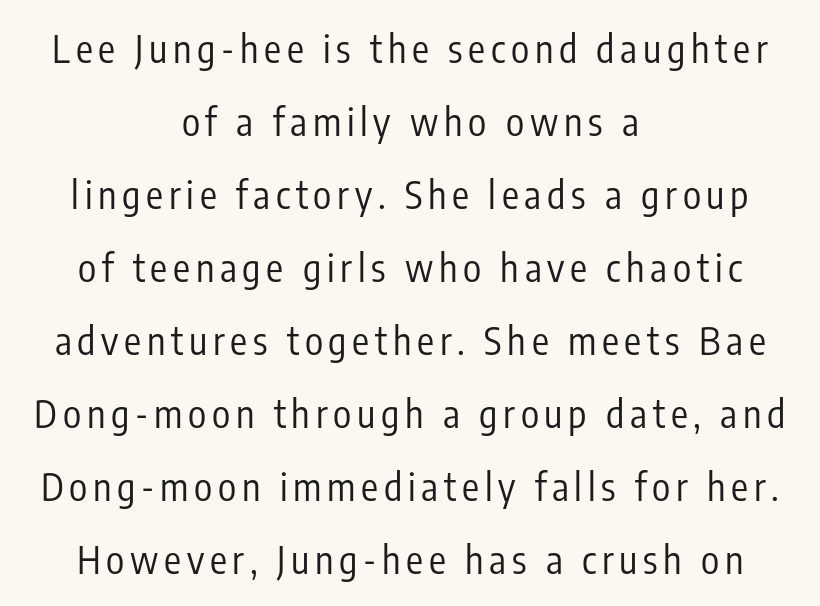
Q: Is the text bold? A: No.
Q: Is the text italic (slanted)? A: No, it is upright.
Q: Is the typeface a serif or a sans-serif typeface? A: Sans-serif.
Q: Is the text underlined? A: No.
Q: How is the paragraph aligned? A: Centered.
Q: Is the spacing between lines tight, normal or loose? A: Loose.
Q: Width (condensed, normal, or wide)? A: Condensed.
Q: Stroke contrast? A: Low.
Q: x-height? A: Medium.
Q: Monospaced? A: No.
